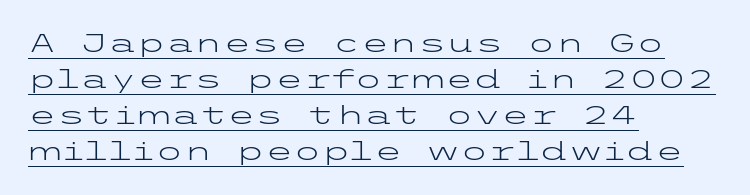
The image shows 26 px text type, upright; set left-aligned, normal line spacing (1.39x), normal letter spacing, underlined.
